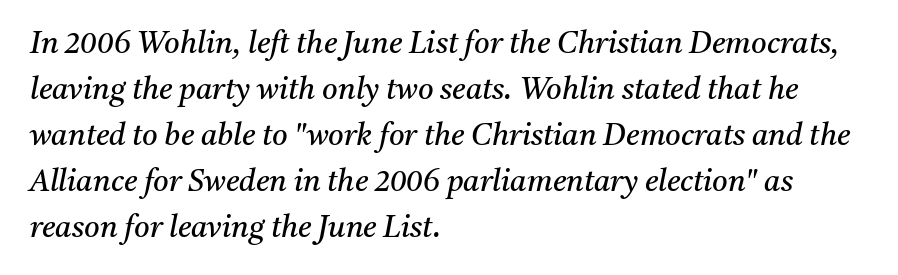
Q: Is the text bold? A: No.
Q: Is the text italic (slanted)? A: Yes, it leans right by about 11 degrees.
Q: Is the typeface a serif or a sans-serif typeface? A: Serif.
Q: Is the text underlined? A: No.
Q: How is the paragraph aligned? A: Left-aligned.
Q: Is the spacing between letters normal or unusually wide? A: Normal.
Q: Is the spacing between lines tight, normal or loose? A: Normal.
Q: Width (condensed, normal, or wide)? A: Normal.
Q: Stroke contrast? A: Medium.
Q: x-height? A: Medium.
Q: Monospaced? A: No.
